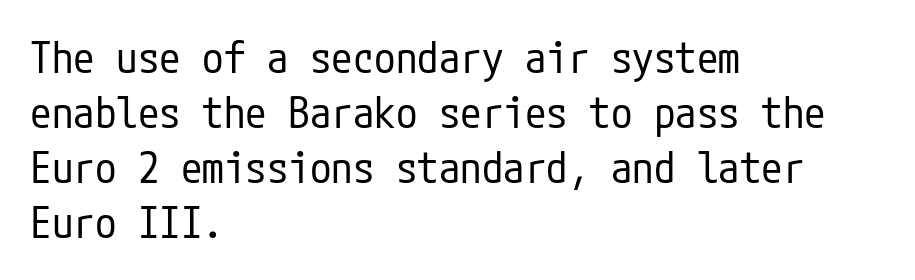
{"serif": "no", "italic": "no", "bold": "no", "weight": "regular", "width": "condensed", "stroke_contrast": "low", "x_height": "medium", "underline": "no", "align": "left", "line_spacing": "normal", "line_spacing_ratio": 1.28, "letter_spacing": "normal", "letter_spacing_em": 0.0, "glyph_px": 43}
